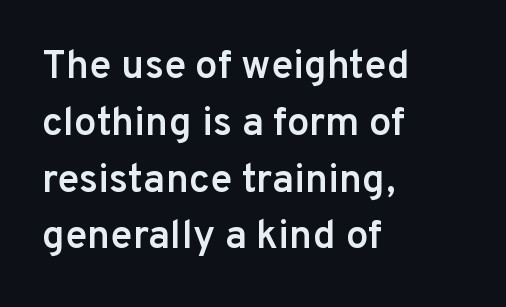
Type style note: lacks serifs. A normal amount of white space separates one row of letters from the next. The rag falls on the right side of this text block. Set as a demibold, roughly 600 on the weight scale. This is the regular roman posture of the typeface. The rendering uses natural spacing where letterforms have individual widths.
